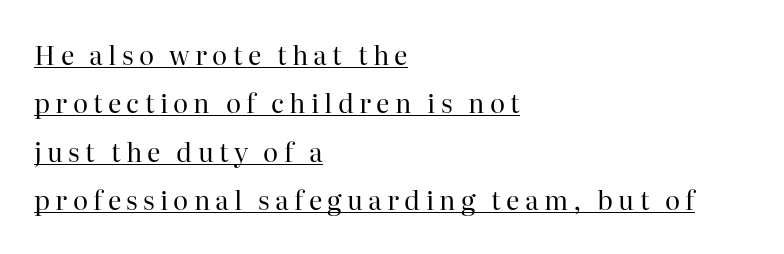
Layout note: lines flush left. Counters stay open thanks to moderate or lighter strokes. The font's upright variant was chosen for this text. Does extra space separate the letters? Yes, quite a lot of it. Has an underline been added? It has.
